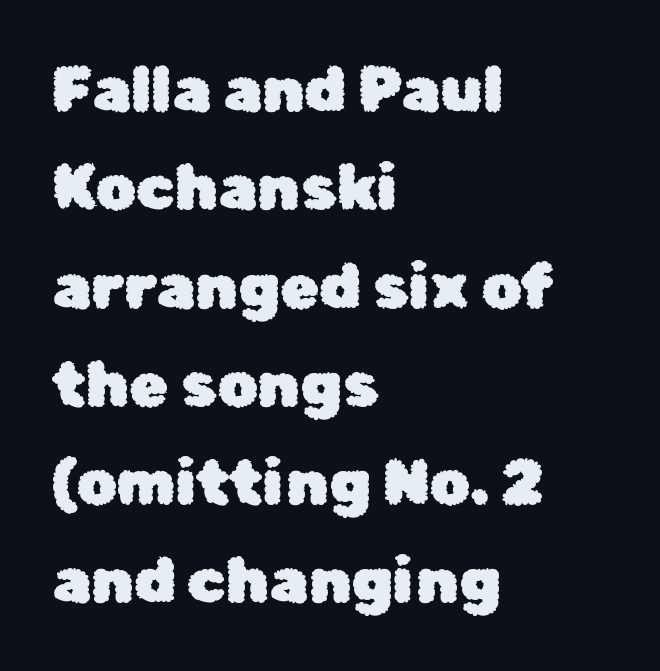
The image shows 63 px sans-serif type, upright; set left-aligned, normal line spacing (1.56x), normal letter spacing, not underlined; low stroke contrast and a medium x-height.
